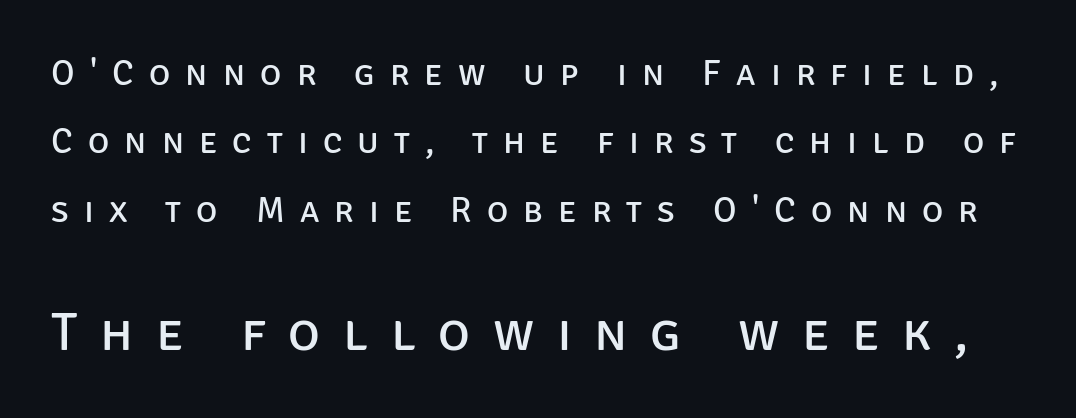
Q: Is the text bold? A: No.
Q: Is the text italic (slanted)? A: No, it is upright.
Q: Is the typeface a serif or a sans-serif typeface? A: Sans-serif.
Q: Is the text underlined? A: No.
Q: Is the spacing between letters normal or unusually wide? A: Unusually wide.
Q: Is the spacing between lines tight, normal or loose? A: Loose.
Q: Which block of text is set in a larger size, the first (top) or the second (bottom)? A: The second (bottom) one.
Q: Width (condensed, normal, or wide)? A: Normal.
Q: Stroke contrast? A: Low.
Q: x-height? A: Large.
Q: Monospaced? A: No.
